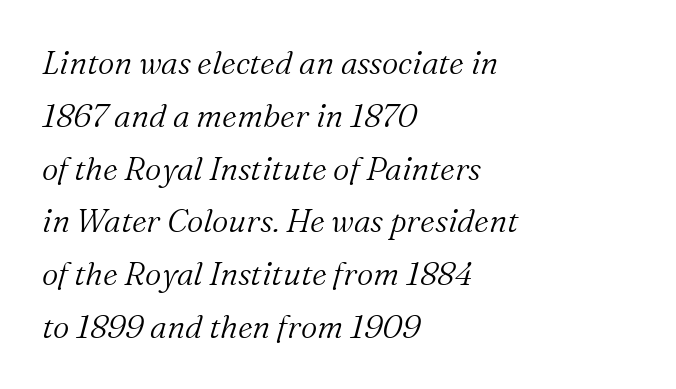
The image shows 32 px light serif type, italic (leaning right); set left-aligned, normal line spacing (1.65x), normal letter spacing, not underlined; medium stroke contrast and a medium x-height.
